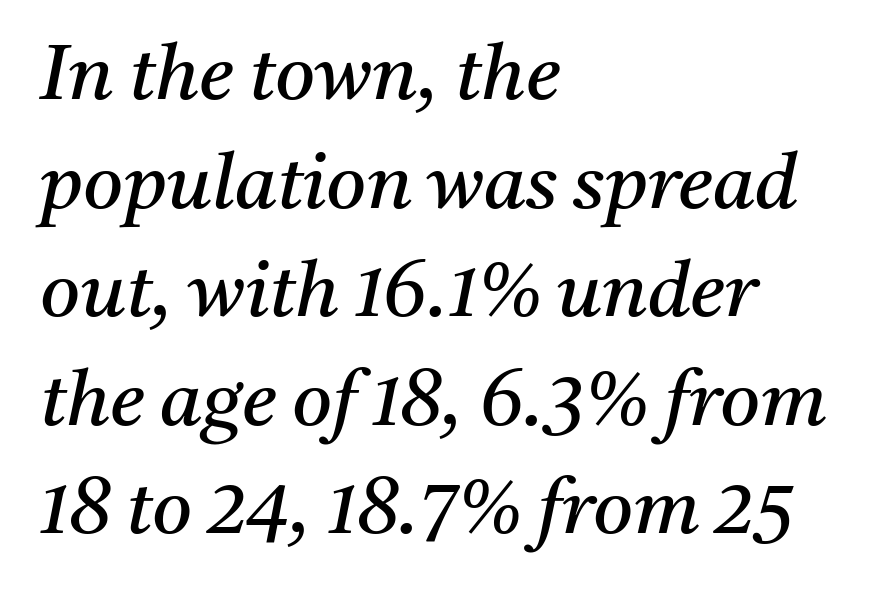
Normally led — the rows are evenly, conventionally spaced. When letters slant like this, we call the style italic. Compared with a typical body face, this is equally light or lighter still. The specimen omits any rule beneath the text block's lines. If you drew a ruler down the left edge, every line would touch it. Letter spacing: default.
